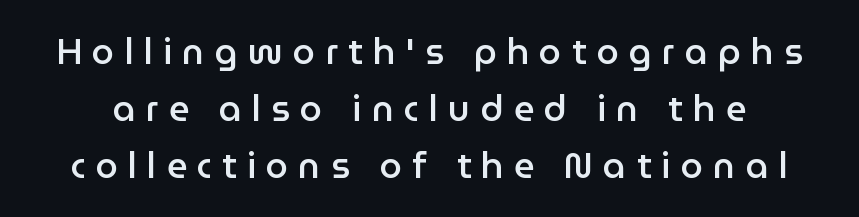
{"serif": "no", "italic": "no", "bold": "semi", "weight": "semibold", "width": "normal", "stroke_contrast": "low", "x_height": "medium", "monospaced": "no", "underline": "no", "line_spacing": "normal", "line_spacing_ratio": 1.58, "letter_spacing": "wide", "letter_spacing_em": 0.28, "glyph_px": 36}
